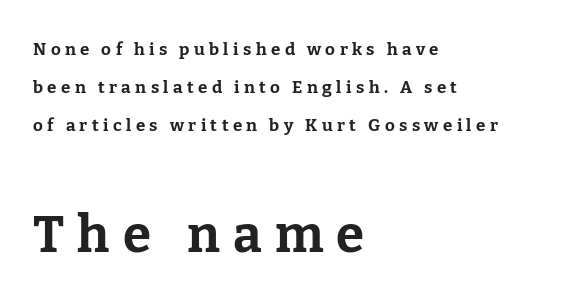
The image shows 51 px bold serif type, upright; set left-aligned, loose line spacing (2.24x), unusually wide letter spacing (+0.26 em), not underlined; the second (bottom) block is 3.0x larger; low stroke contrast and a medium x-height.
